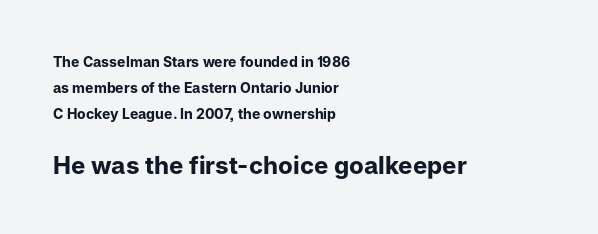
Q: Is the text bold? A: Yes.
Q: Is the text italic (slanted)? A: No, it is upright.
Q: Is the text underlined? A: No.
Q: How is the paragraph aligned? A: Left-aligned.
Q: Is the spacing between letters normal or unusually wide? A: Normal.
Q: Which block of text is set in a larger size, the first (top) or the second (bottom)? A: The second (bottom) one.
